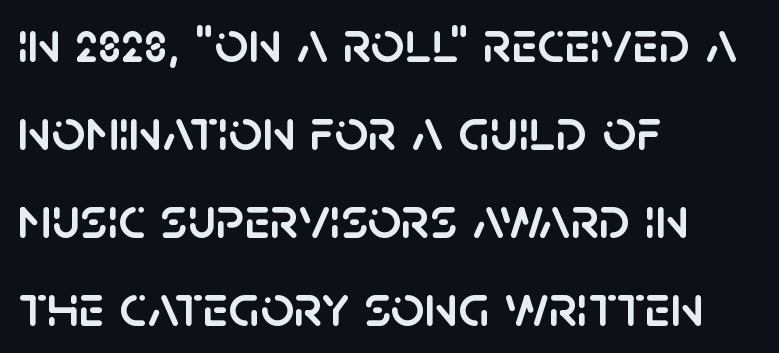
The image shows 59 px sans-serif type, upright; set left-aligned, normal line spacing (1.49x), normal letter spacing, not underlined; low stroke contrast and a large x-height.
